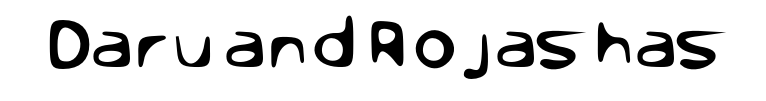
Q: Is the text italic (slanted)? A: No, it is upright.
Q: Is the typeface a serif or a sans-serif typeface? A: Sans-serif.
Q: Is the text underlined? A: No.
Q: Is the spacing between letters normal or unusually wide? A: Normal.
Q: Width (condensed, normal, or wide)? A: Normal.
Q: Stroke contrast? A: Low.
Q: x-height? A: Large.
Q: Monospaced? A: No.
